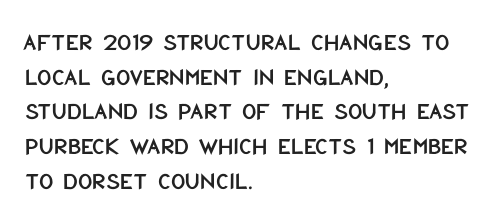
Q: Is the text italic (slanted)? A: No, it is upright.
Q: Is the text underlined? A: No.
Q: How is the paragraph aligned? A: Left-aligned.
Q: Is the spacing between letters normal or unusually wide? A: Normal.
Q: Is the spacing between lines tight, normal or loose? A: Normal.
